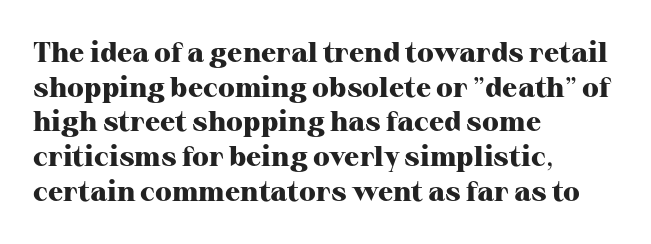
Q: Is the text bold? A: Yes.
Q: Is the text italic (slanted)? A: No, it is upright.
Q: Is the typeface a serif or a sans-serif typeface? A: Serif.
Q: Is the text underlined? A: No.
Q: How is the paragraph aligned? A: Left-aligned.
Q: Is the spacing between letters normal or unusually wide? A: Normal.
Q: Width (condensed, normal, or wide)? A: Normal.
Q: Stroke contrast? A: High.
Q: x-height? A: Medium.
Q: Monospaced? A: No.
